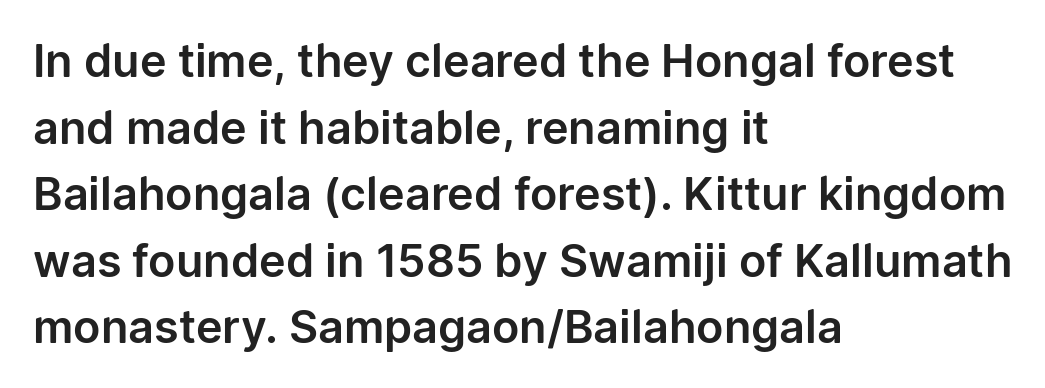
The image shows 45 px sans-serif type, upright; set left-aligned, normal line spacing (1.48x), normal letter spacing, not underlined; low stroke contrast and a medium x-height.
